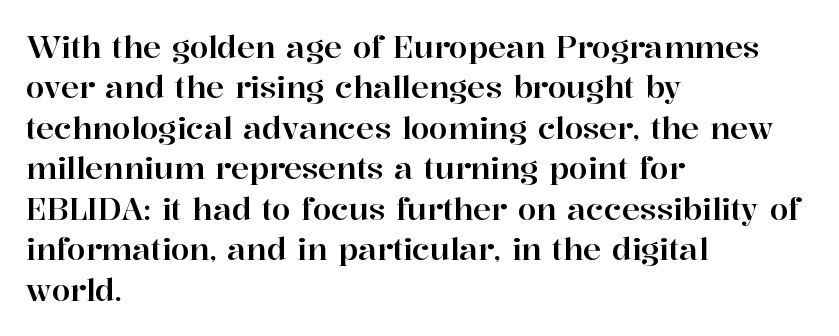
Do the letters lean? They stand straight. Quick note: underline off. Do the characters align in a grid? No, the font is proportional. The lines are quadded left. A typesetter would label this face a serif.
